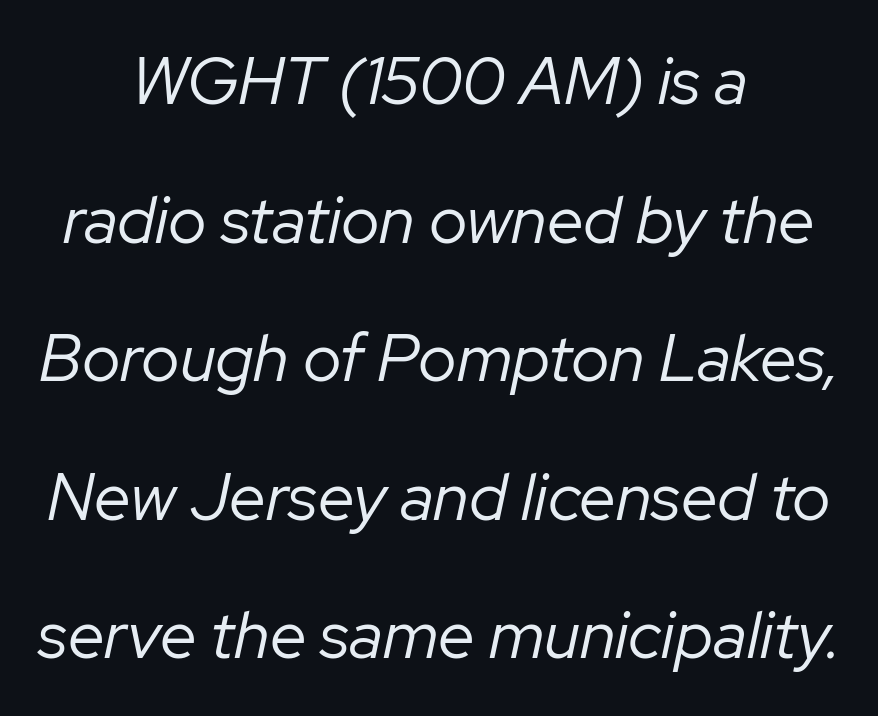
Horizontal bands of white between lines are thick stripes. Look at the tracking — it's just the regular setting, nothing added. Slant detected: the letters are inclined. Short and long lines alike share a common midpoint. Decoration check: the copy has no underline.
